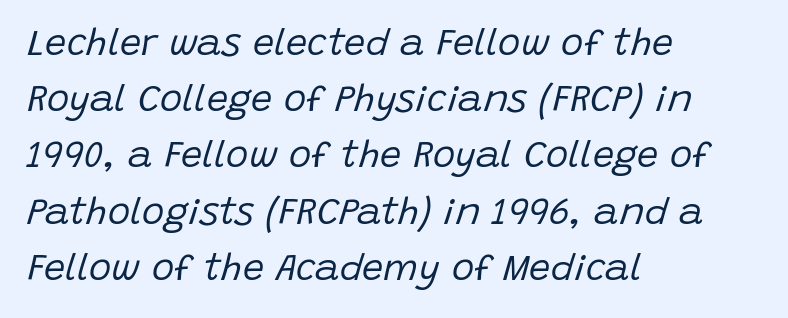
Q: Is the text bold? A: No.
Q: Is the text italic (slanted)? A: Yes, it leans right by about 15 degrees.
Q: Is the text underlined? A: No.
Q: How is the paragraph aligned? A: Left-aligned.
Q: Is the spacing between letters normal or unusually wide? A: Normal.
Q: Is the spacing between lines tight, normal or loose? A: Normal.
Q: Width (condensed, normal, or wide)? A: Normal.
Q: Stroke contrast? A: Low.
Q: x-height? A: Large.
Q: Monospaced? A: No.
